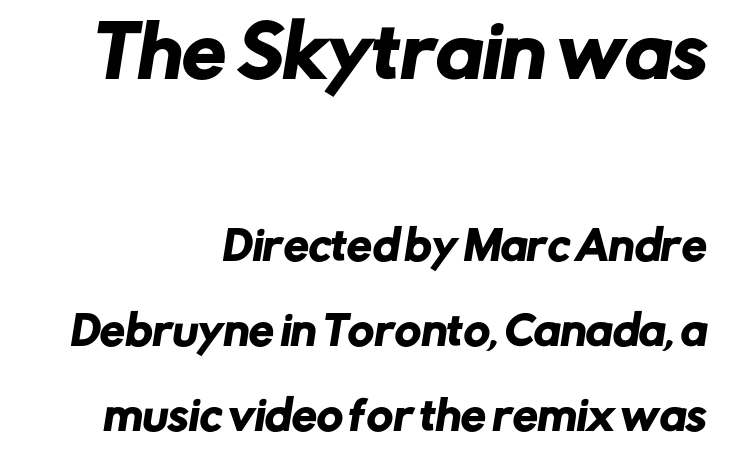
The image shows 70 px sans-serif type; set right-aligned, loose line spacing (2.13x), normal letter spacing, not underlined; the first (top) block is 1.75x larger; low stroke contrast and a medium x-height.
